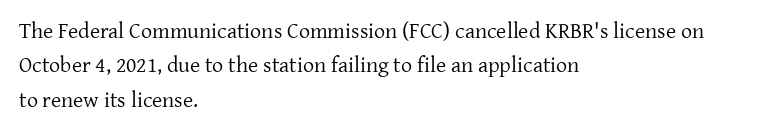
Q: Is the text bold? A: No.
Q: Is the text italic (slanted)? A: No, it is upright.
Q: Is the text underlined? A: No.
Q: How is the paragraph aligned? A: Left-aligned.
Q: Is the spacing between letters normal or unusually wide? A: Normal.
Q: Is the spacing between lines tight, normal or loose? A: Normal.
